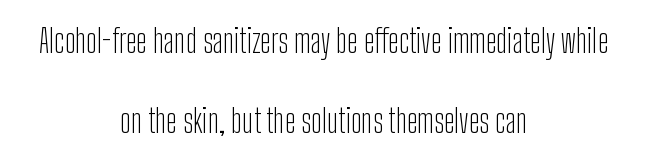
Rendered with straight, roman letterforms. The rendering keeps characters at their native spacing. A typesetter would call this proportional, since set widths differ per character. The zone under the glyphs is completely vacant. Notice the wide empty band between every row — that's loose leading.
